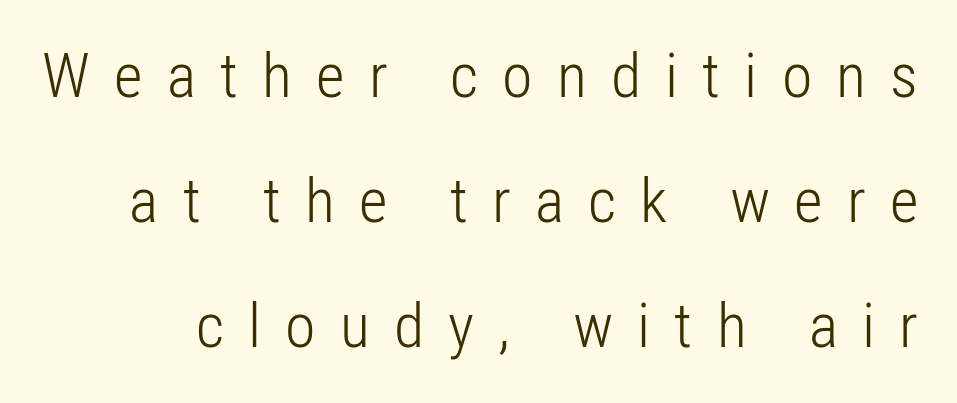
The image shows 62 px light, condensed sans-serif type, upright; set loose line spacing (2.02x), unusually wide letter spacing (+0.39 em), not underlined; low stroke contrast and a medium x-height.
